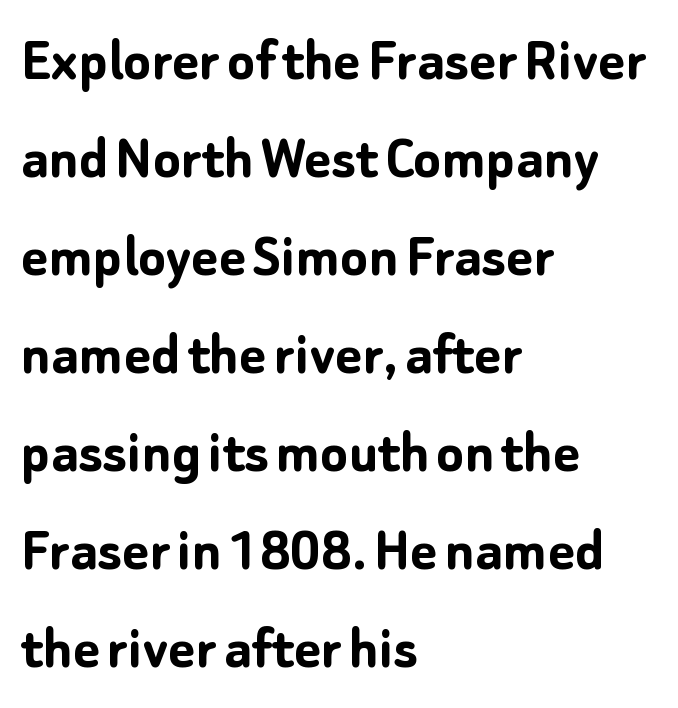
The image shows 64 px semibold sans-serif type, upright; set left-aligned, normal line spacing (1.53x), normal letter spacing, not underlined; low stroke contrast and a medium x-height.
